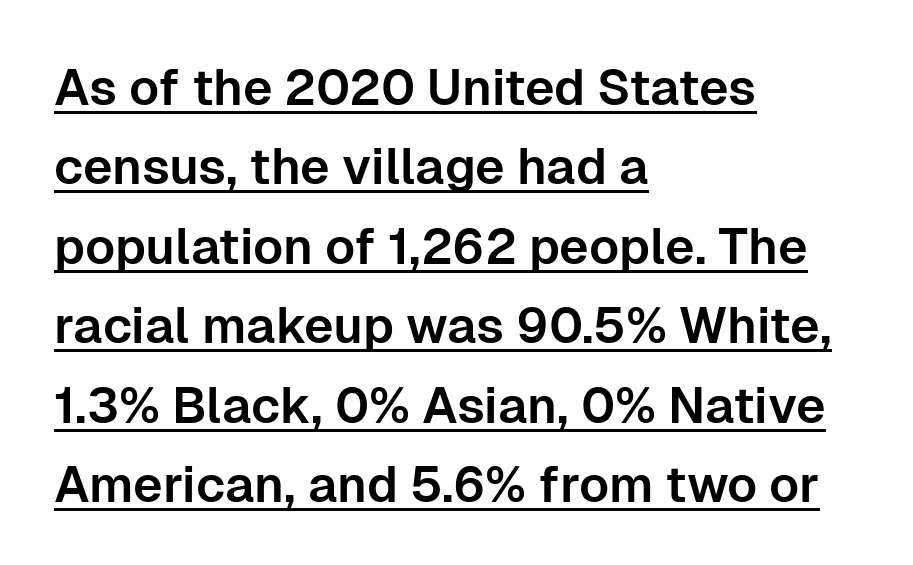
The image shows 50 px sans-serif type, upright; set left-aligned, normal line spacing (1.59x), normal letter spacing, underlined; low stroke contrast and a medium x-height.
